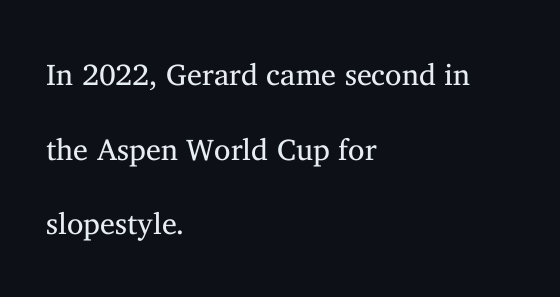
The image shows 30 px regular-weight serif type, upright; set left-aligned, loose line spacing (2.49x), normal letter spacing, not underlined; medium stroke contrast and a medium x-height.
